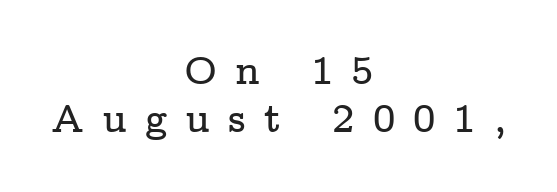
Q: Is the text italic (slanted)? A: No, it is upright.
Q: Is the typeface a serif or a sans-serif typeface? A: Serif.
Q: Is the text underlined? A: No.
Q: How is the paragraph aligned? A: Centered.
Q: Is the spacing between letters normal or unusually wide? A: Unusually wide.
Q: Width (condensed, normal, or wide)? A: Wide.
Q: Stroke contrast? A: Low.
Q: x-height? A: Medium.
Q: Monospaced? A: No.
